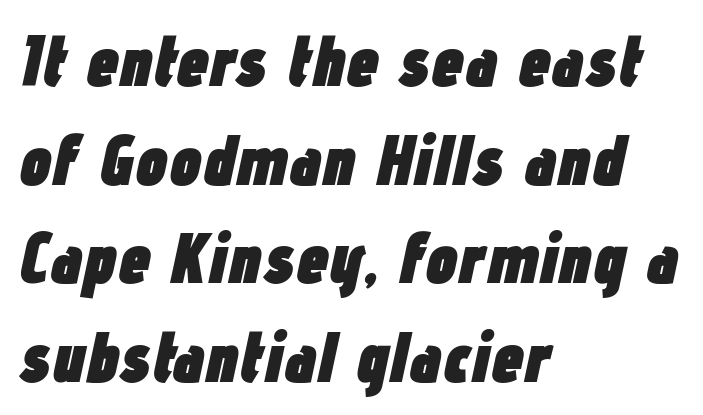
Unmarked baselines from the first word to the last. Is there much room between lines? A standard amount, neither cramped nor airy. The passage shown is typed in a proportional face where columns would drift. The typography opts for an oblique posture over an upright one. Which margin do the lines hug? The left one — the right edge is uneven. The rendering uses a bold face; every stroke is thick and dark.
